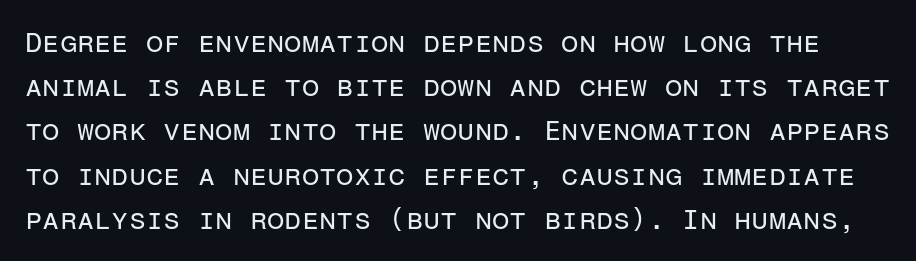
Serifs: no, the terminals of the letterforms are clean. The rendering uses typewriter-style spacing with identical character cells. Does extra space separate the letters? No, they use regular spacing. Characters remain perfectly vertical along every line. Whoever set this chose a conventional vertical rhythm. Stems and bowls with no extra thickness — not bold.
